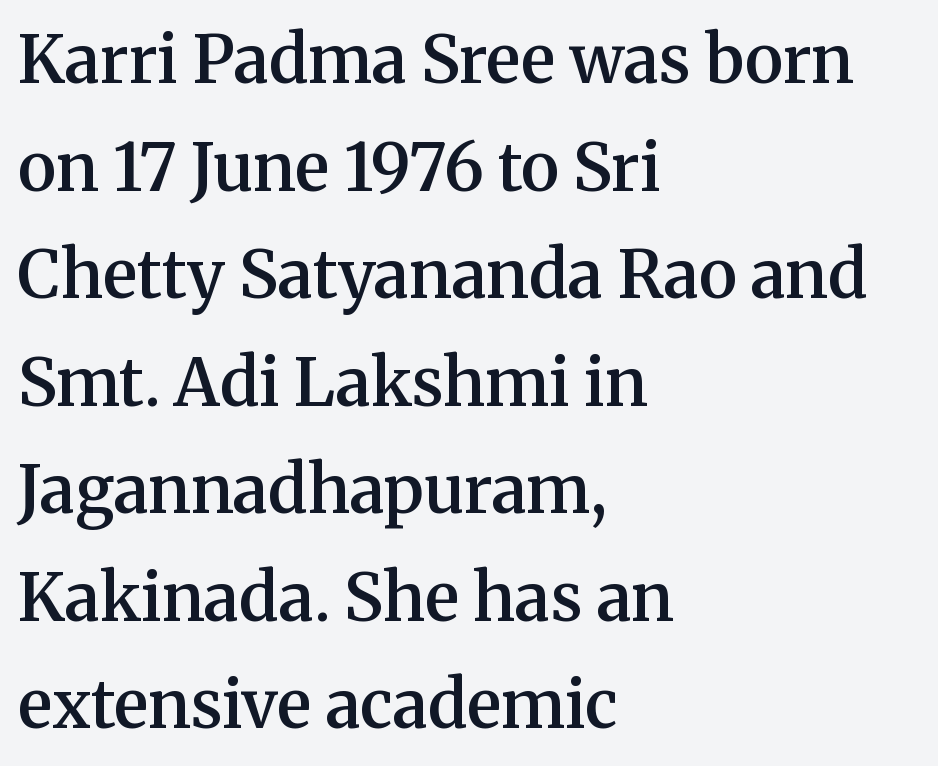
{"serif": "yes", "italic": "no", "bold": "semi", "weight": "semibold", "width": "normal", "stroke_contrast": "medium", "x_height": "medium", "monospaced": "no", "underline": "no", "align": "left", "line_spacing": "normal", "line_spacing_ratio": 1.63, "letter_spacing": "normal", "letter_spacing_em": 0.0, "glyph_px": 66}
